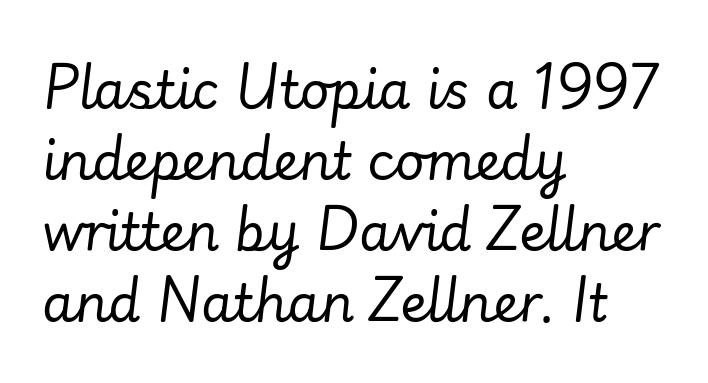
The image shows 51 px regular-weight type, italic (leaning right); set left-aligned, normal line spacing (1.39x), normal letter spacing, not underlined; low stroke contrast and a small x-height.
